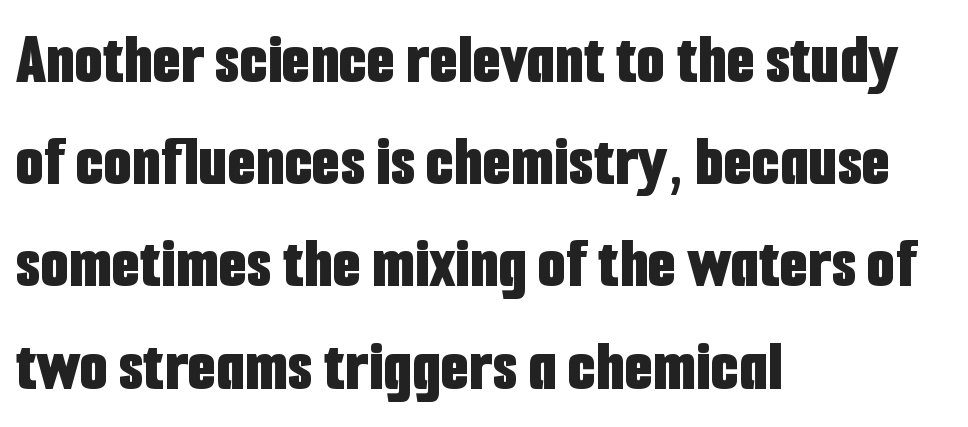
{"serif": "no", "italic": "no", "bold": "yes", "weight": "bold", "width": "condensed", "stroke_contrast": "low", "x_height": "medium", "monospaced": "no", "underline": "no", "align": "left", "line_spacing": "normal", "line_spacing_ratio": 1.4, "letter_spacing": "normal", "letter_spacing_em": 0.0, "glyph_px": 73}
